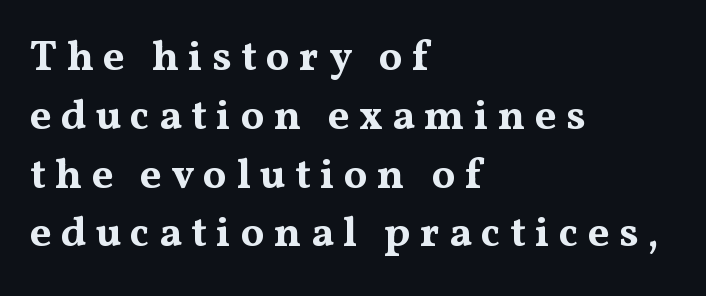
Q: Is the text bold? A: Yes.
Q: Is the text italic (slanted)? A: No, it is upright.
Q: Is the typeface a serif or a sans-serif typeface? A: Serif.
Q: Is the text underlined? A: No.
Q: How is the paragraph aligned? A: Left-aligned.
Q: Is the spacing between letters normal or unusually wide? A: Unusually wide.
Q: Is the spacing between lines tight, normal or loose? A: Normal.
Q: Width (condensed, normal, or wide)? A: Wide.
Q: Stroke contrast? A: Medium.
Q: x-height? A: Medium.
Q: Monospaced? A: No.
